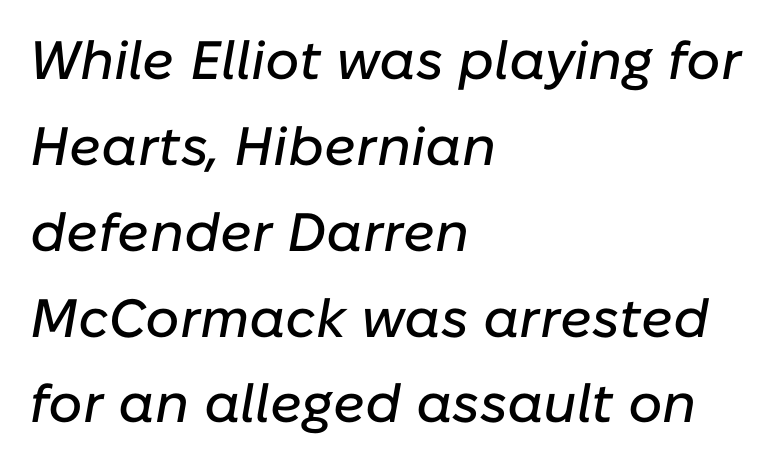
The image shows 54 px text type, italic (leaning right); set left-aligned, normal line spacing (1.59x), normal letter spacing, not underlined; low stroke contrast and a medium x-height.
